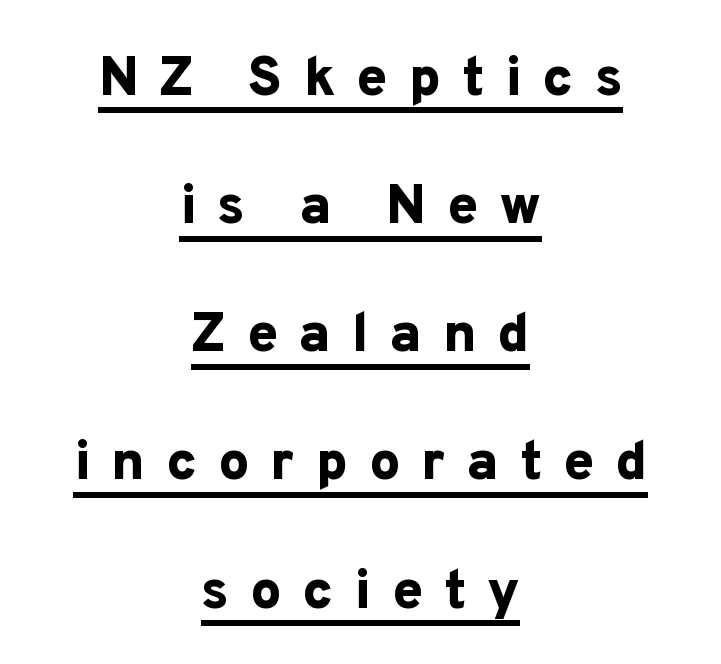
Q: Is the text bold? A: Yes.
Q: Is the text italic (slanted)? A: No, it is upright.
Q: Is the typeface a serif or a sans-serif typeface? A: Sans-serif.
Q: Is the text underlined? A: Yes.
Q: How is the paragraph aligned? A: Centered.
Q: Is the spacing between letters normal or unusually wide? A: Unusually wide.
Q: Is the spacing between lines tight, normal or loose? A: Loose.
Q: Width (condensed, normal, or wide)? A: Normal.
Q: Stroke contrast? A: Low.
Q: x-height? A: Medium.
Q: Monospaced? A: No.
